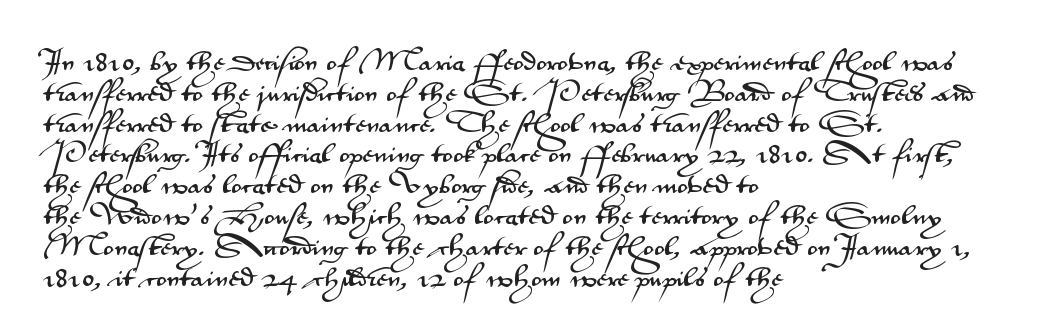
{"underline": "no", "align": "left", "line_spacing": "normal", "line_spacing_ratio": 1.4, "letter_spacing": "normal", "letter_spacing_em": 0.0, "glyph_px": 22}
